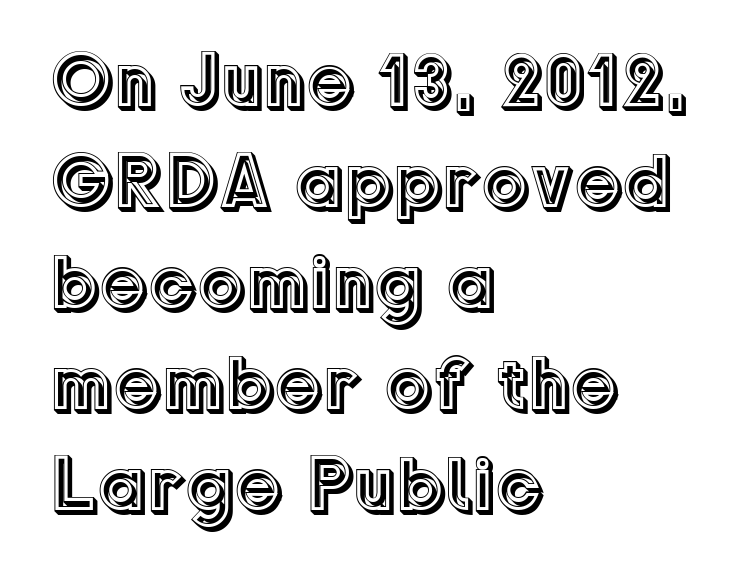
Q: Is the text italic (slanted)? A: No, it is upright.
Q: Is the text underlined? A: No.
Q: How is the paragraph aligned? A: Left-aligned.
Q: Is the spacing between letters normal or unusually wide? A: Normal.
Q: Is the spacing between lines tight, normal or loose? A: Normal.
Q: Width (condensed, normal, or wide)? A: Normal.
Q: x-height? A: Medium.
Q: Monospaced? A: No.
